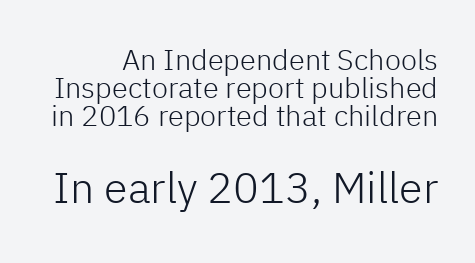
The image shows 43 px light sans-serif type, upright; set tight line spacing (0.96x), normal letter spacing, not underlined; the second (bottom) block is 1.48x larger; low stroke contrast and a medium x-height.
